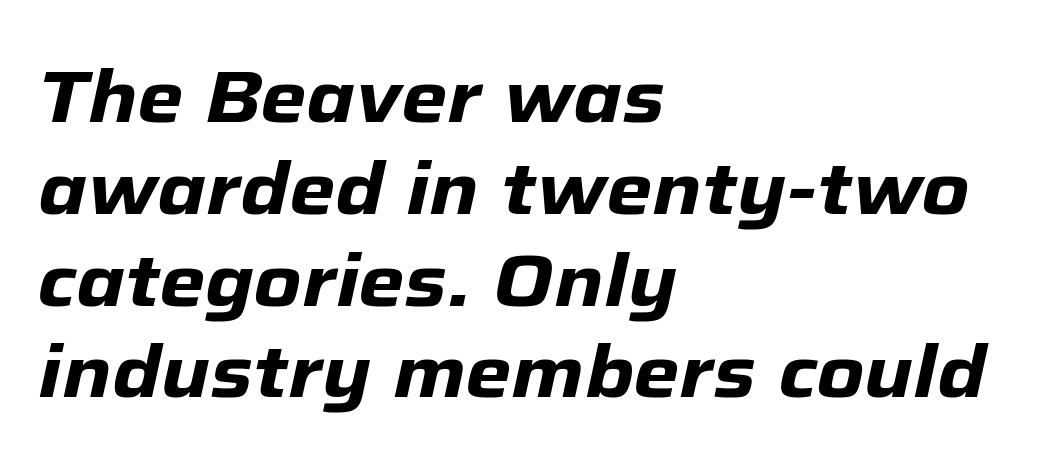
Teacher's note: observe the even left margin — that is flush-left alignment. Does the weight exceed regular? Yes, all the way to bold. The face used here is proportionally spaced, like ordinary book or web type. Quick note: italic. The tracking reads as untouched default to a designer's eye.
